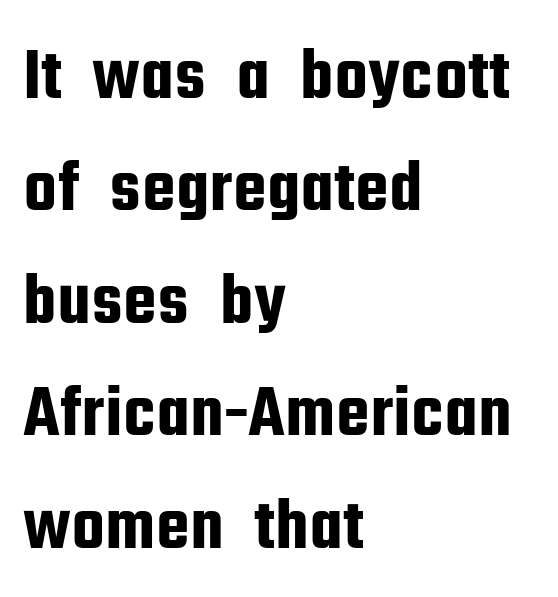
The specimen omits any rule beneath the text block's lines. The rendering keeps characters at their native spacing. Typographically, this falls in the sans-serif category. Spacing verdict: proportional, widths tailored to each character. The passage is arranged the way most books set body copy — flush left.
